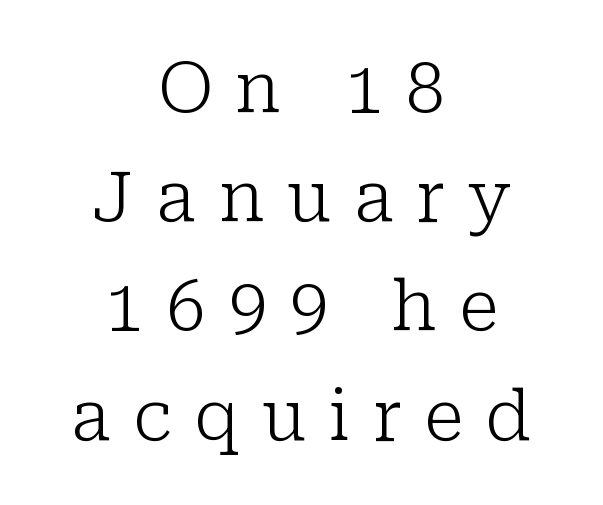
Q: Is the text bold? A: No.
Q: Is the text italic (slanted)? A: No, it is upright.
Q: Is the typeface a serif or a sans-serif typeface? A: Serif.
Q: Is the text underlined? A: No.
Q: How is the paragraph aligned? A: Centered.
Q: Is the spacing between letters normal or unusually wide? A: Unusually wide.
Q: Is the spacing between lines tight, normal or loose? A: Normal.
Q: Width (condensed, normal, or wide)? A: Normal.
Q: Stroke contrast? A: Low.
Q: x-height? A: Medium.
Q: Monospaced? A: No.
